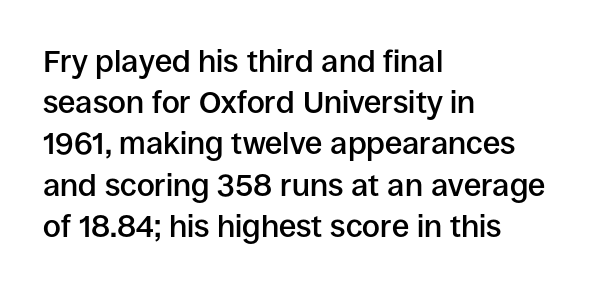
Q: Is the text bold? A: Semi-bold.
Q: Is the text italic (slanted)? A: No, it is upright.
Q: Is the typeface a serif or a sans-serif typeface? A: Sans-serif.
Q: Is the text underlined? A: No.
Q: How is the paragraph aligned? A: Left-aligned.
Q: Is the spacing between letters normal or unusually wide? A: Normal.
Q: Is the spacing between lines tight, normal or loose? A: Normal.
Q: Width (condensed, normal, or wide)? A: Normal.
Q: Stroke contrast? A: Low.
Q: x-height? A: Large.
Q: Monospaced? A: No.
